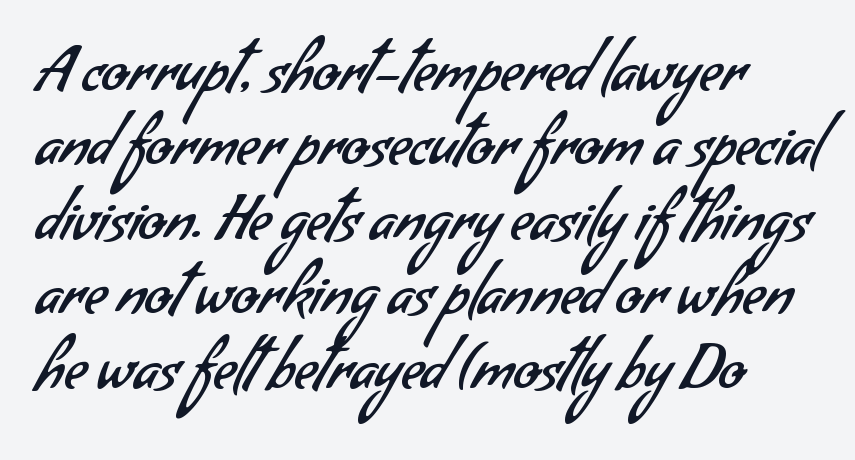
The image shows 61 px regular-weight sans-serif type; set line spacing 1.22x, normal letter spacing, not underlined; low stroke contrast and a small x-height.
